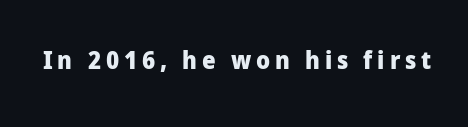
{"italic": "no", "bold": "yes", "underline": "no", "letter_spacing": "wide", "letter_spacing_em": 0.2, "glyph_px": 24}
